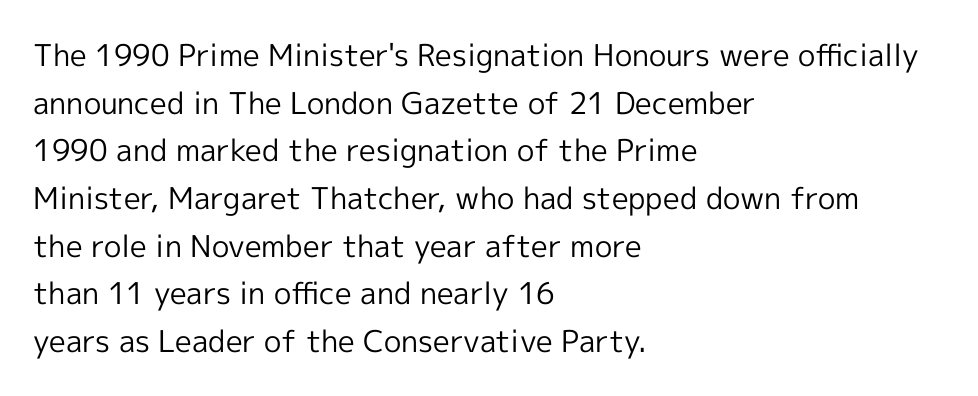
The image shows 30 px regular-weight sans-serif type, upright; set left-aligned, normal line spacing (1.59x), normal letter spacing, not underlined; a medium x-height.
